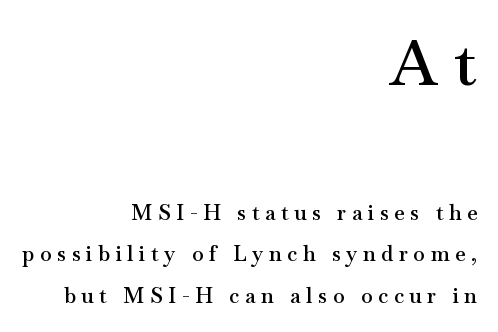
{"serif": "yes", "italic": "no", "bold": "semi", "weight": "semibold", "width": "wide", "stroke_contrast": "medium", "x_height": "small", "monospaced": "no", "underline": "no", "align": "right", "line_spacing": "loose", "line_spacing_ratio": 1.98, "letter_spacing": "wide", "letter_spacing_em": 0.27, "larger_block": "first", "size_ratio": 3.05, "glyph_px": 64}
